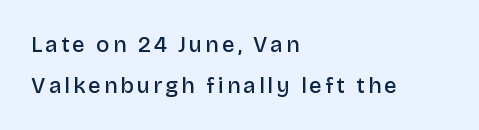
Q: Is the text bold? A: Semi-bold.
Q: Is the text italic (slanted)? A: No, it is upright.
Q: Is the text underlined? A: No.
Q: How is the paragraph aligned? A: Left-aligned.
